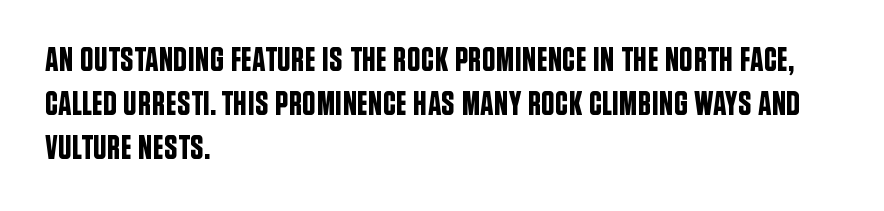
{"serif": "no", "italic": "no", "width": "condensed", "stroke_contrast": "low", "x_height": "large", "monospaced": "no", "underline": "no", "align": "left", "line_spacing": "normal", "line_spacing_ratio": 1.29, "letter_spacing": "normal", "letter_spacing_em": 0.0, "glyph_px": 34}
